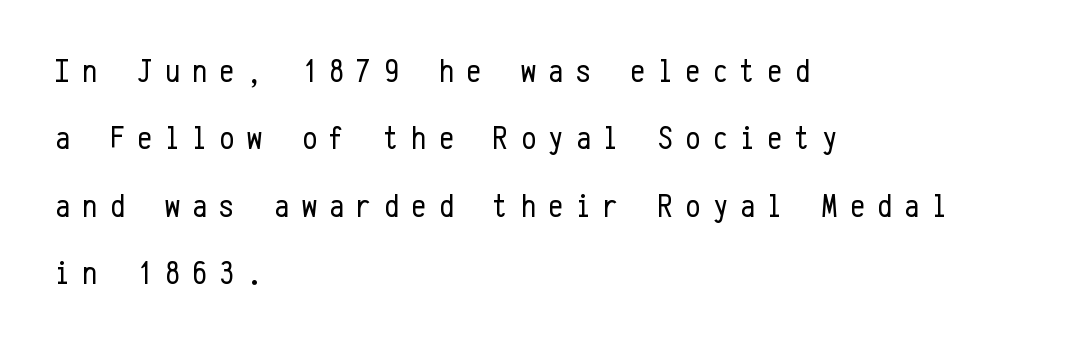
The image shows 33 px regular-weight, condensed sans-serif type, upright, monospaced; set left-aligned, loose line spacing (2.04x), unusually wide letter spacing (+0.38 em), not underlined; low stroke contrast and a medium x-height.
